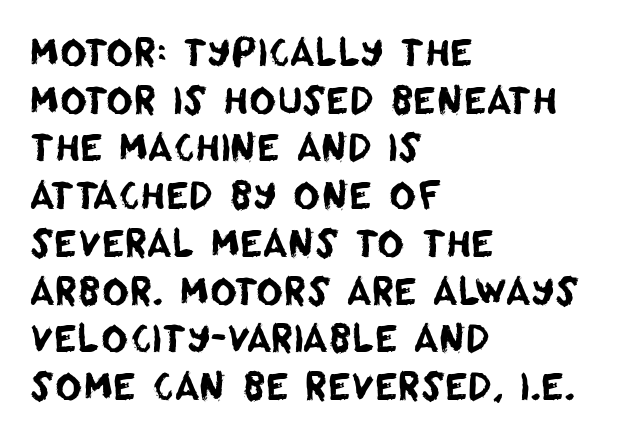
The image shows 37 px sans-serif type; set left-aligned, normal line spacing (1.29x), normal letter spacing, not underlined; low stroke contrast and a large x-height.
